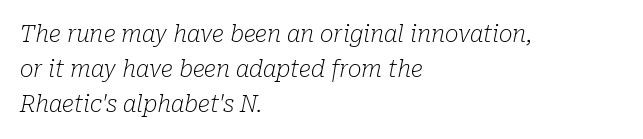
{"italic": "yes", "lean": "right", "slant_degrees": 10, "bold": "no", "underline": "no", "align": "left", "line_spacing": "normal", "line_spacing_ratio": 1.53, "letter_spacing": "normal", "letter_spacing_em": 0.0, "glyph_px": 23}
